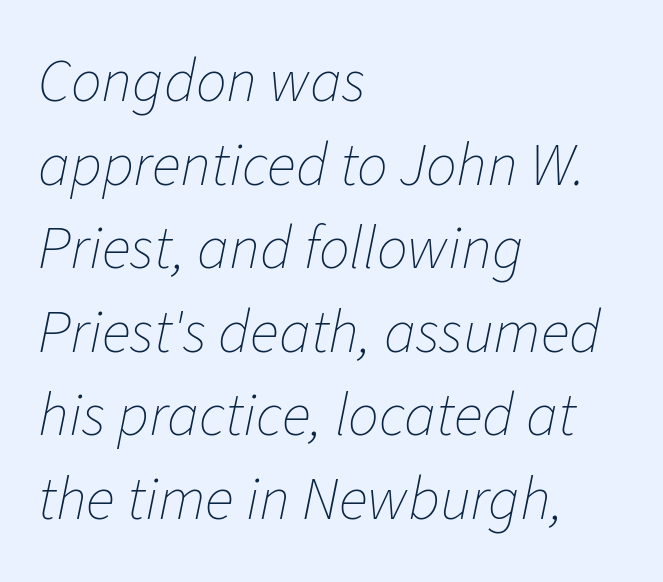
A quiet, ordinary-to-light weight characterises the typeface. Check under the words: just untouched page. The tracking reads as untouched default to a designer's eye. How would I describe the line gaps? Plain and ordinary. Characters are canted at an angle relative to the baseline's perpendicular. Horizontally, the lines are justified to the leading edge only.
